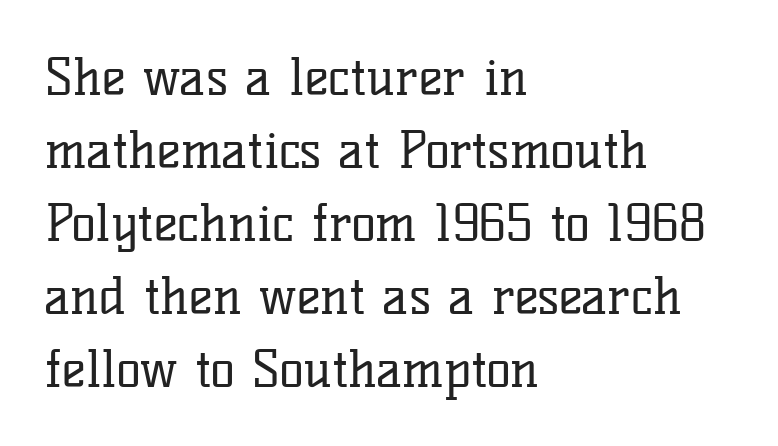
Q: Is the text bold? A: No.
Q: Is the text italic (slanted)? A: No, it is upright.
Q: Is the typeface a serif or a sans-serif typeface? A: Serif.
Q: Is the text underlined? A: No.
Q: How is the paragraph aligned? A: Left-aligned.
Q: Is the spacing between letters normal or unusually wide? A: Normal.
Q: Is the spacing between lines tight, normal or loose? A: Normal.
Q: Width (condensed, normal, or wide)? A: Normal.
Q: Stroke contrast? A: Low.
Q: x-height? A: Medium.
Q: Monospaced? A: No.
